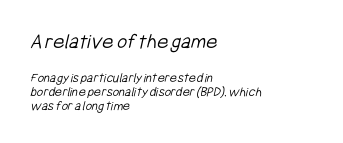
Q: Is the text bold? A: No.
Q: Is the text underlined? A: No.
Q: How is the paragraph aligned? A: Left-aligned.
Q: Is the spacing between letters normal or unusually wide? A: Normal.
Q: Is the spacing between lines tight, normal or loose? A: Tight.
Q: Which block of text is set in a larger size, the first (top) or the second (bottom)? A: The first (top) one.
